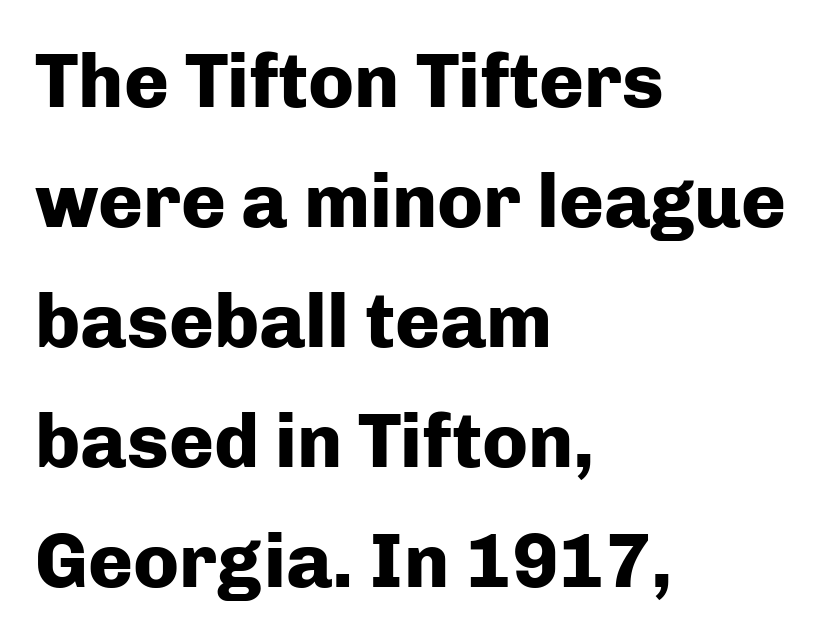
{"serif": "no", "italic": "no", "bold": "yes", "weight": "heavy", "width": "normal", "stroke_contrast": "low", "x_height": "medium", "monospaced": "no", "underline": "no", "align": "left", "line_spacing": "normal", "line_spacing_ratio": 1.58, "letter_spacing": "normal", "letter_spacing_em": 0.0, "glyph_px": 76}
